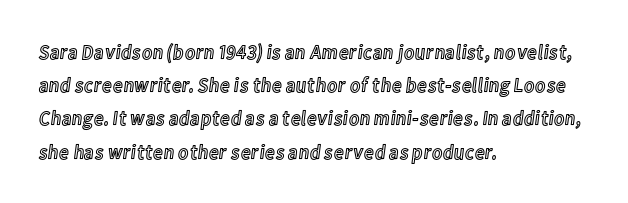
Q: Is the text italic (slanted)? A: Yes.
Q: Is the text underlined? A: No.
Q: How is the paragraph aligned? A: Left-aligned.
Q: Is the spacing between letters normal or unusually wide? A: Normal.
Q: Is the spacing between lines tight, normal or loose? A: Normal.
